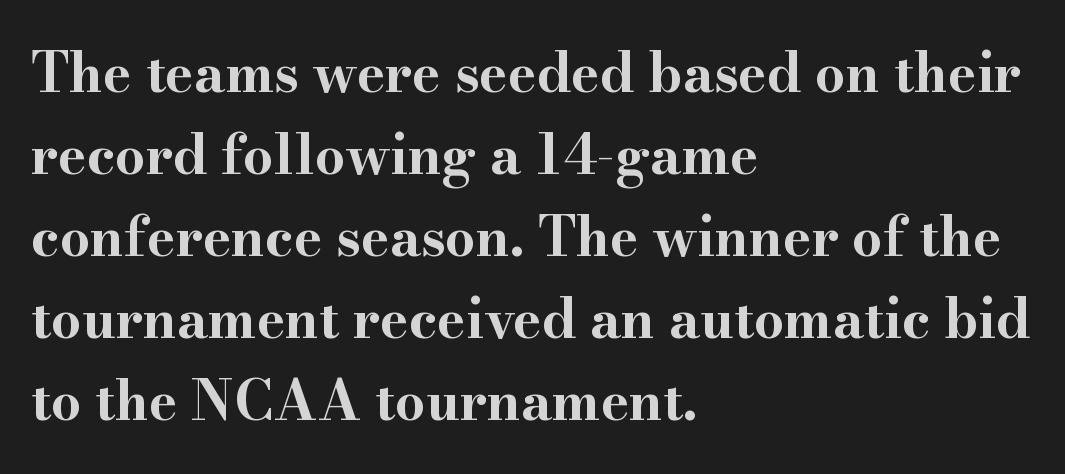
The image shows 54 px bold, wide serif type, upright; set left-aligned, normal line spacing (1.52x), normal letter spacing, not underlined; high stroke contrast and a small x-height.
